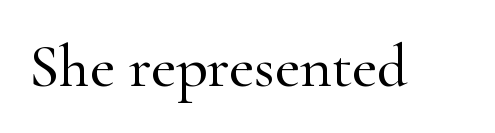
The image shows 61 px serif type, upright; set normal letter spacing, not underlined; high stroke contrast and a small x-height.
